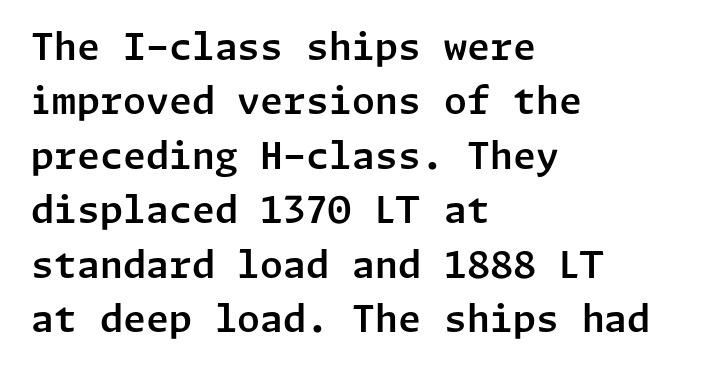
Casual observation: everything's shoved over to the left. The glyphs are unaccompanied by any horizontal stroke below them. Each new line begins a customary step beneath the previous one. Glyph-to-glyph distance matches everyday printed text. Typographically, this falls in the sans-serif category.
